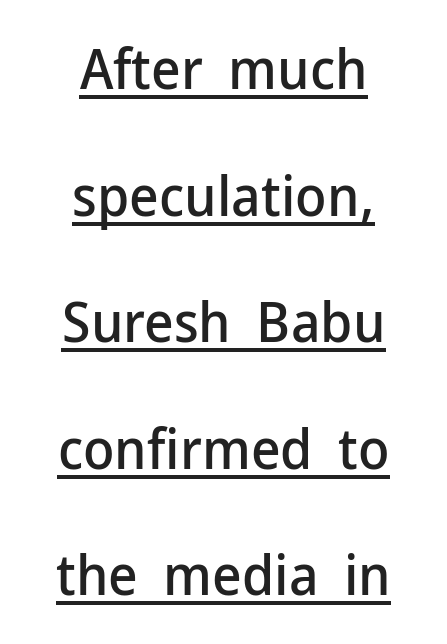
The image shows 57 px sans-serif type, upright; set centered, loose line spacing (2.22x), normal letter spacing, underlined; low stroke contrast and a medium x-height.
